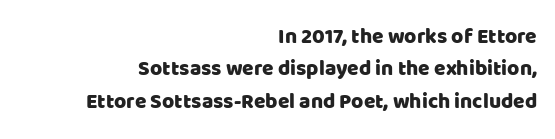
{"italic": "no", "underline": "no", "align": "right", "line_spacing": "normal", "line_spacing_ratio": 1.54, "letter_spacing": "normal", "letter_spacing_em": 0.0, "glyph_px": 21}
